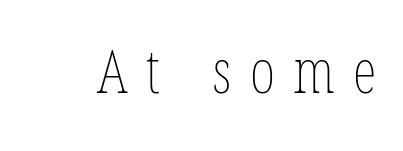
The image shows 61 px thin, condensed type, upright; set unusually wide letter spacing (+0.3 em), not underlined; low stroke contrast and a medium x-height.
